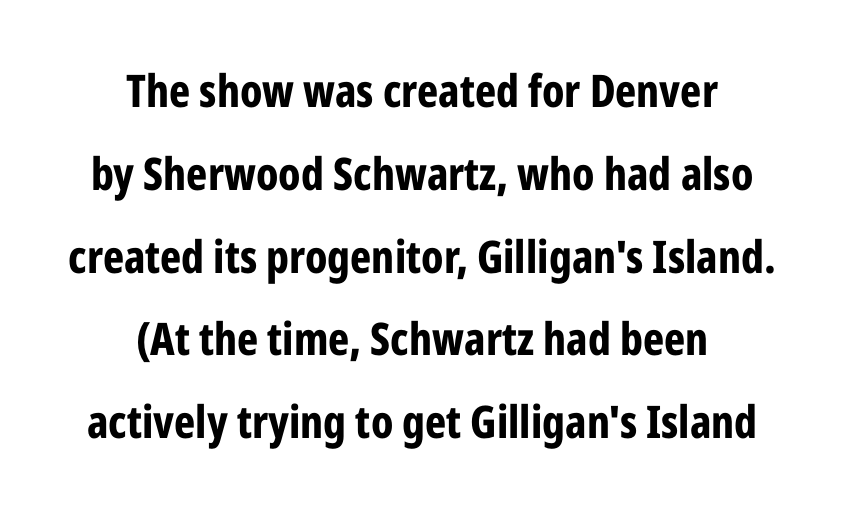
The image shows 45 px bold, condensed sans-serif type, upright; set centered, line spacing 1.84x, normal letter spacing, not underlined; low stroke contrast and a medium x-height.
